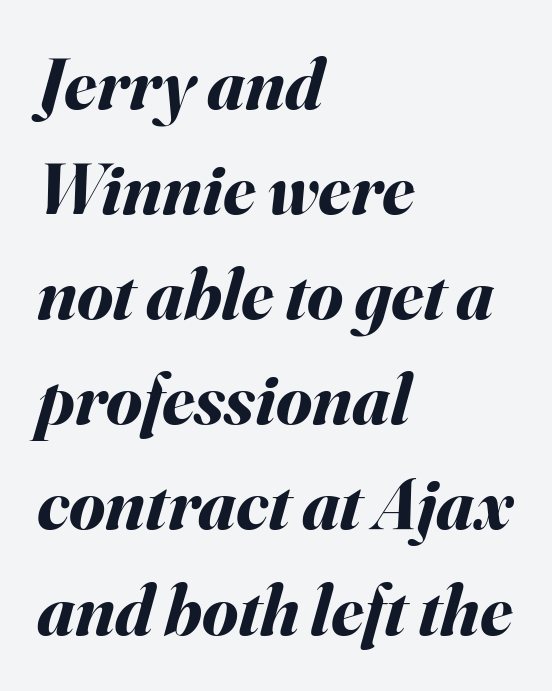
Q: Is the text bold? A: Yes.
Q: Is the text italic (slanted)? A: Yes, it leans right by about 16 degrees.
Q: Is the text underlined? A: No.
Q: How is the paragraph aligned? A: Left-aligned.
Q: Is the spacing between letters normal or unusually wide? A: Normal.
Q: Is the spacing between lines tight, normal or loose? A: Normal.
Q: Width (condensed, normal, or wide)? A: Normal.
Q: Stroke contrast? A: Medium.
Q: x-height? A: Small.
Q: Monospaced? A: No.
